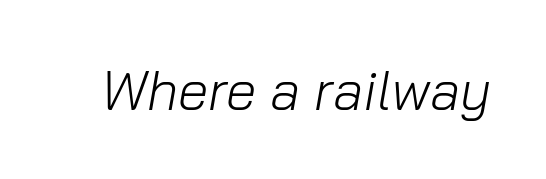
{"italic": "yes", "lean": "right", "slant_degrees": 10, "bold": "no", "weight": "light", "width": "normal", "stroke_contrast": "low", "x_height": "medium", "monospaced": "no", "underline": "no", "letter_spacing": "normal", "letter_spacing_em": 0.0, "glyph_px": 55}
